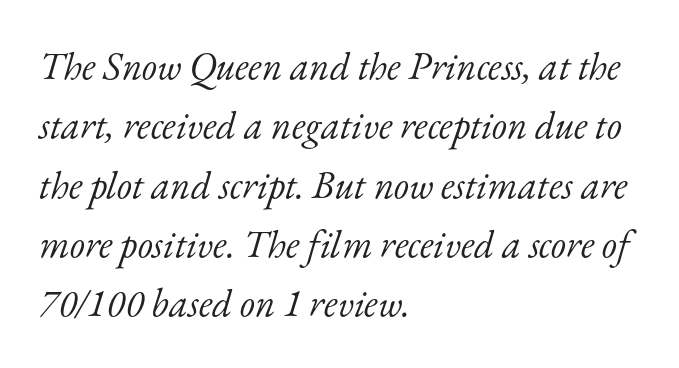
The image shows 39 px light serif type, italic (leaning right); set left-aligned, normal line spacing (1.52x), normal letter spacing, not underlined; low stroke contrast and a small x-height.
